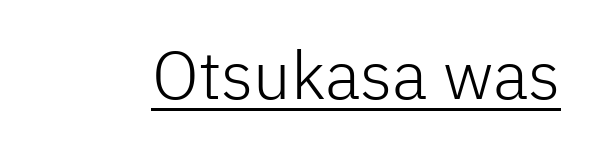
The image shows 67 px light sans-serif type, upright; set normal letter spacing, underlined; low stroke contrast and a medium x-height.
